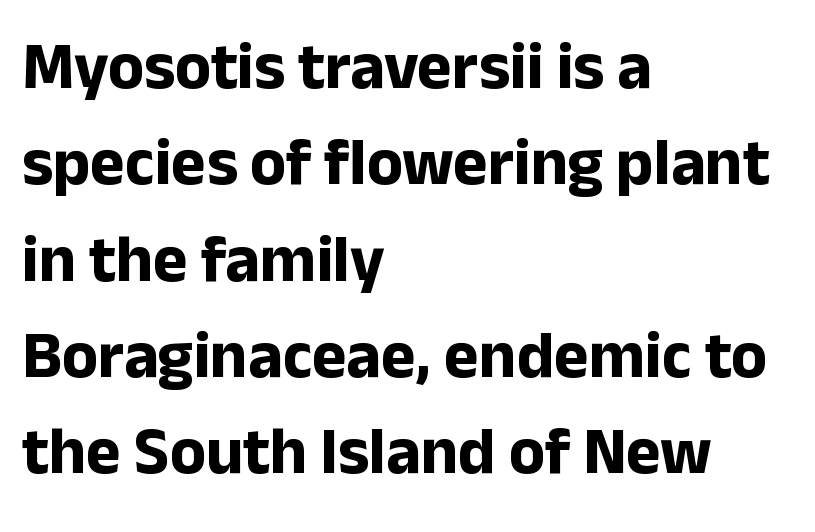
The image shows 66 px bold sans-serif type, upright; set left-aligned, normal line spacing (1.46x), normal letter spacing, not underlined; low stroke contrast and a medium x-height.
